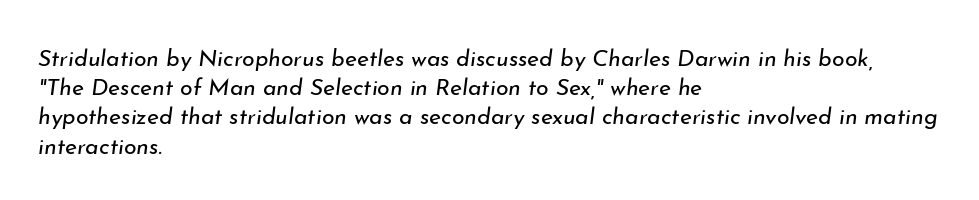
Q: Is the text bold? A: No.
Q: Is the text italic (slanted)? A: Yes, it leans right by about 7 degrees.
Q: Is the text underlined? A: No.
Q: How is the paragraph aligned? A: Left-aligned.
Q: Is the spacing between letters normal or unusually wide? A: Normal.
Q: Is the spacing between lines tight, normal or loose? A: Normal.
